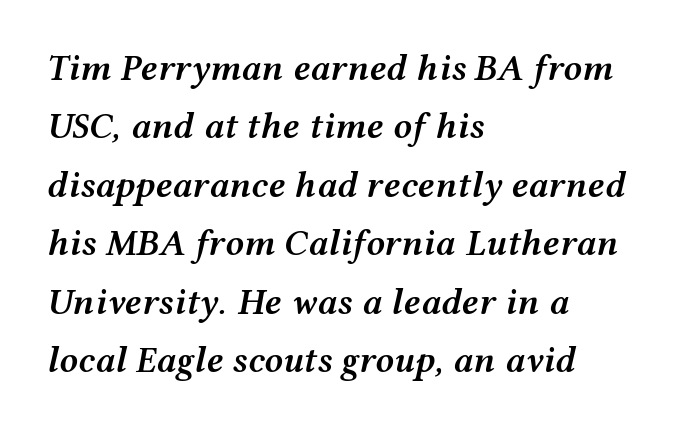
Q: Is the text bold? A: Semi-bold.
Q: Is the text italic (slanted)? A: Yes, it leans right by about 12 degrees.
Q: Is the text underlined? A: No.
Q: How is the paragraph aligned? A: Left-aligned.
Q: Is the spacing between letters normal or unusually wide? A: Normal.
Q: Is the spacing between lines tight, normal or loose? A: Normal.
Q: Width (condensed, normal, or wide)? A: Wide.
Q: Stroke contrast? A: Medium.
Q: x-height? A: Medium.
Q: Monospaced? A: No.
